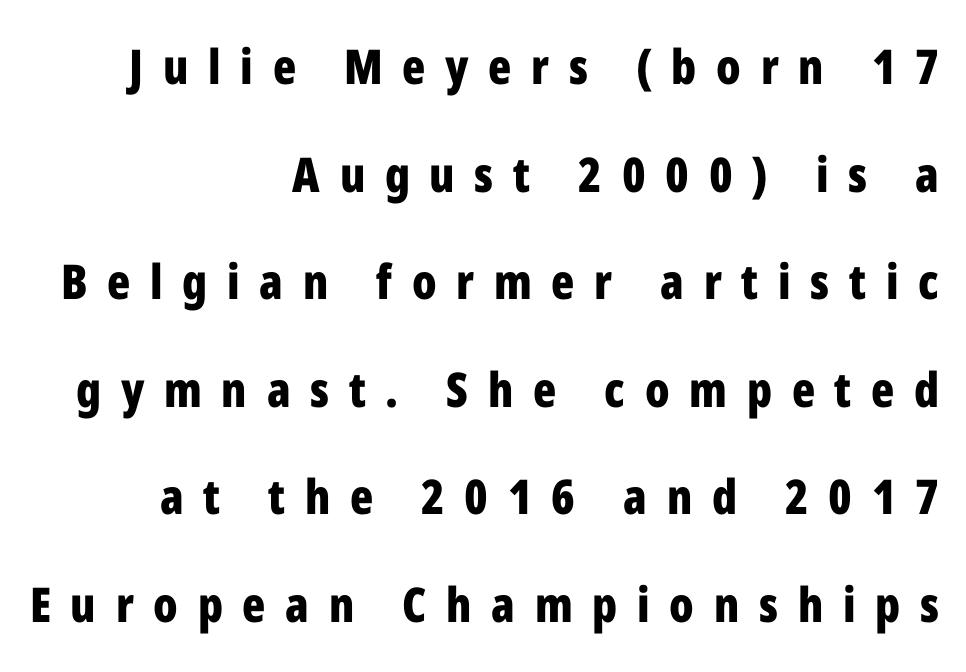
Italic? Not at all — the glyphs are vertical. A typesetter would call this proportional, since set widths differ per character. Bare-footed words on every line. Which margin do the lines hug? The right one — the left edge is uneven.
